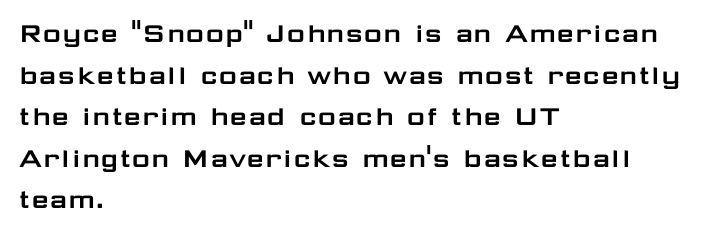
Q: Is the text italic (slanted)? A: No, it is upright.
Q: Is the typeface a serif or a sans-serif typeface? A: Sans-serif.
Q: Is the text underlined? A: No.
Q: How is the paragraph aligned? A: Left-aligned.
Q: Is the spacing between letters normal or unusually wide? A: Normal.
Q: Is the spacing between lines tight, normal or loose? A: Normal.
Q: Width (condensed, normal, or wide)? A: Wide.
Q: Stroke contrast? A: Low.
Q: x-height? A: Medium.
Q: Monospaced? A: No.
